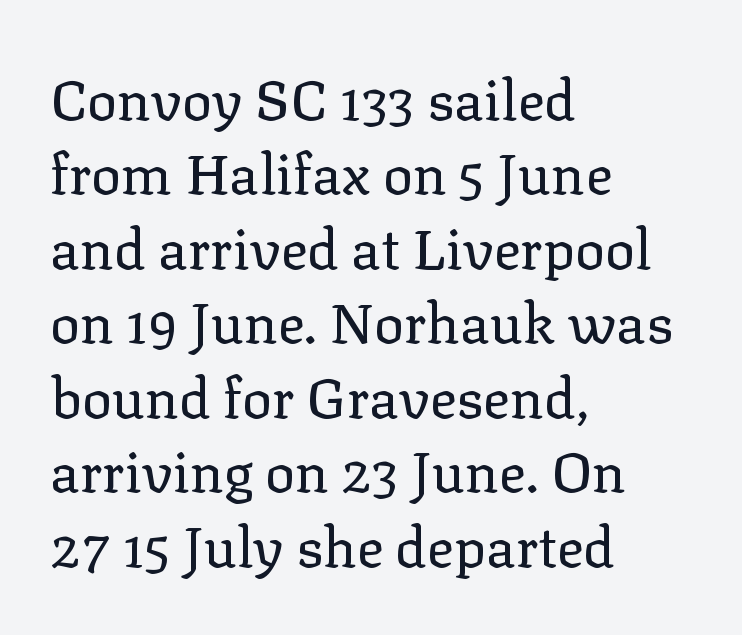
{"serif": "yes", "italic": "no", "bold": "no", "weight": "regular", "width": "normal", "stroke_contrast": "low", "x_height": "medium", "monospaced": "no", "underline": "no", "align": "left", "line_spacing": "normal", "line_spacing_ratio": 1.33, "letter_spacing": "normal", "letter_spacing_em": 0.0, "glyph_px": 56}
